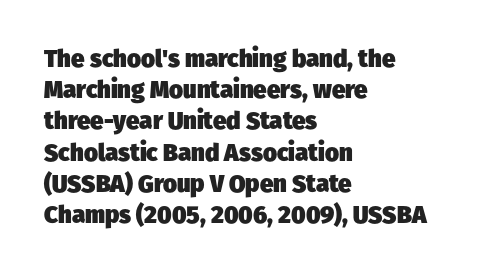
Q: Is the text bold? A: Yes.
Q: Is the text underlined? A: No.
Q: How is the paragraph aligned? A: Left-aligned.
Q: Is the spacing between letters normal or unusually wide? A: Normal.
Q: Is the spacing between lines tight, normal or loose? A: Normal.
